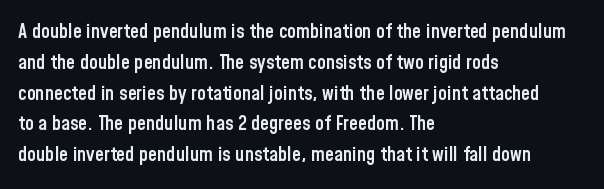
{"italic": "no", "bold": "semi", "underline": "no", "align": "left", "line_spacing": "normal", "line_spacing_ratio": 1.54, "letter_spacing": "normal", "letter_spacing_em": 0.0, "glyph_px": 20}
